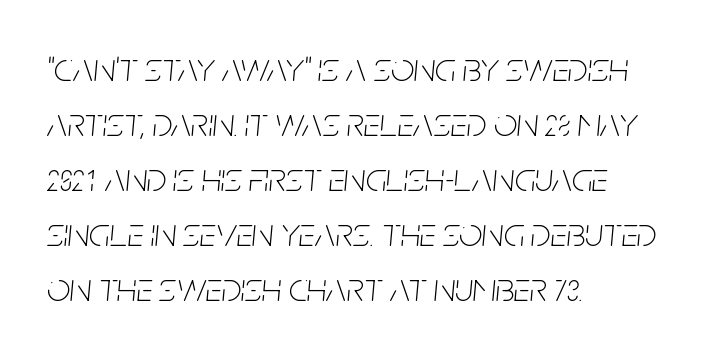
Line beginnings align vertically; line endings do not. These lines are rendered in a variable-pitch font. In terms of posture, this sample is oblique. The letterforms sit at book weight or below. Each new line begins a customary step beneath the previous one. The glyphs are unaccompanied by any horizontal stroke below them.
